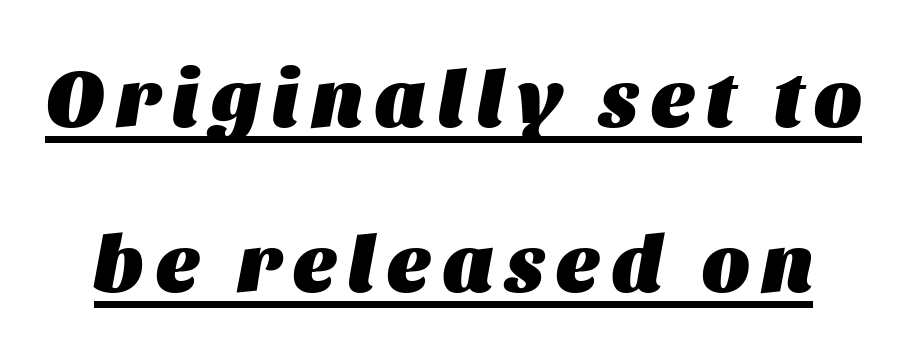
Q: Is the text bold? A: Yes.
Q: Is the text italic (slanted)? A: Yes, it leans right by about 11 degrees.
Q: Is the text underlined? A: Yes.
Q: Is the spacing between lines tight, normal or loose? A: Loose.
Q: Width (condensed, normal, or wide)? A: Normal.
Q: Stroke contrast? A: Medium.
Q: x-height? A: Large.
Q: Monospaced? A: No.
